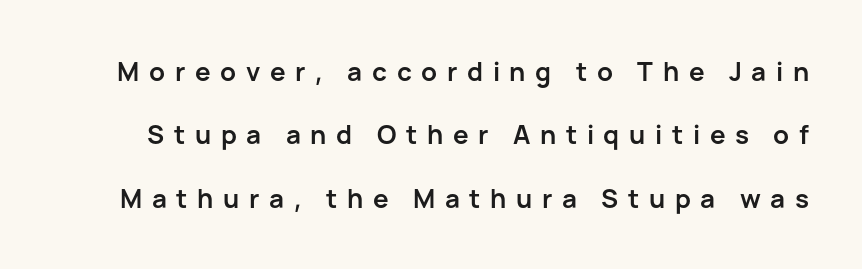
{"italic": "no", "bold": "yes", "underline": "no", "line_spacing": "loose", "line_spacing_ratio": 2.44, "letter_spacing": "wide", "letter_spacing_em": 0.37, "glyph_px": 26}
